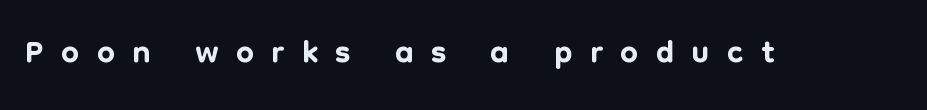
The image shows 50 px sans-serif type, upright; set unusually wide letter spacing (+0.35 em), not underlined; low stroke contrast and a medium x-height.
